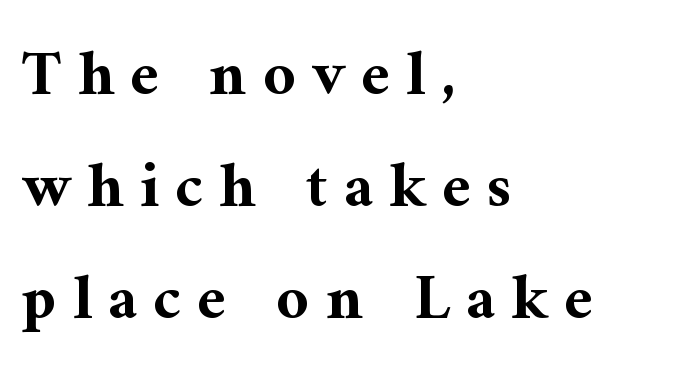
{"serif": "yes", "italic": "no", "bold": "yes", "weight": "bold", "width": "normal", "stroke_contrast": "medium", "x_height": "medium", "monospaced": "no", "underline": "no", "align": "left", "line_spacing_ratio": 1.75, "letter_spacing": "wide", "letter_spacing_em": 0.25, "glyph_px": 64}
